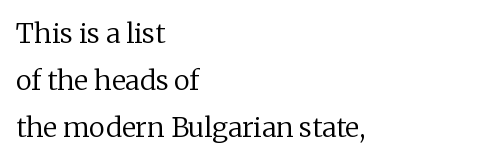
Q: Is the text bold? A: No.
Q: Is the text italic (slanted)? A: No, it is upright.
Q: Is the text underlined? A: No.
Q: How is the paragraph aligned? A: Left-aligned.
Q: Is the spacing between letters normal or unusually wide? A: Normal.
